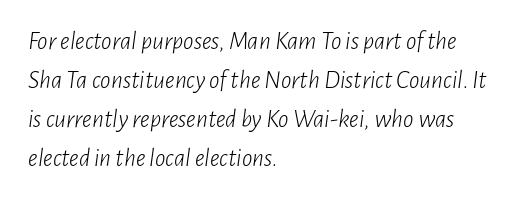
{"italic": "yes", "lean": "right", "slant_degrees": 7, "bold": "no", "underline": "no", "align": "left", "line_spacing": "normal", "line_spacing_ratio": 1.5, "letter_spacing": "normal", "letter_spacing_em": 0.0, "glyph_px": 26}
